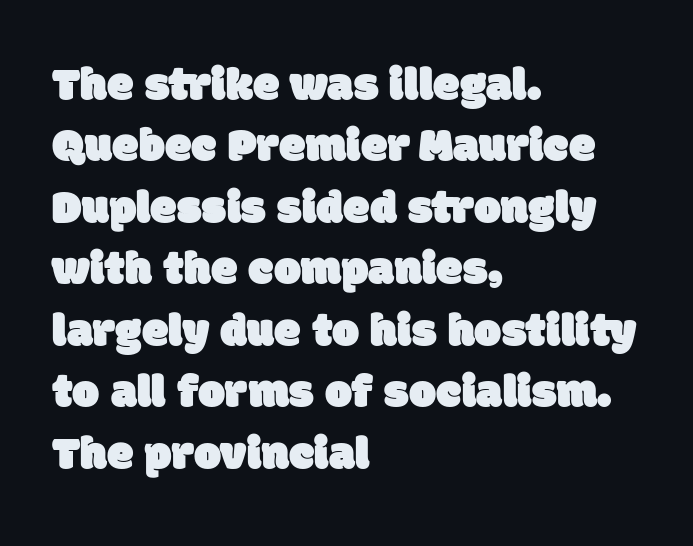
The image shows 48 px sans-serif type; set left-aligned, normal line spacing (1.28x), normal letter spacing, not underlined; low stroke contrast and a large x-height.
